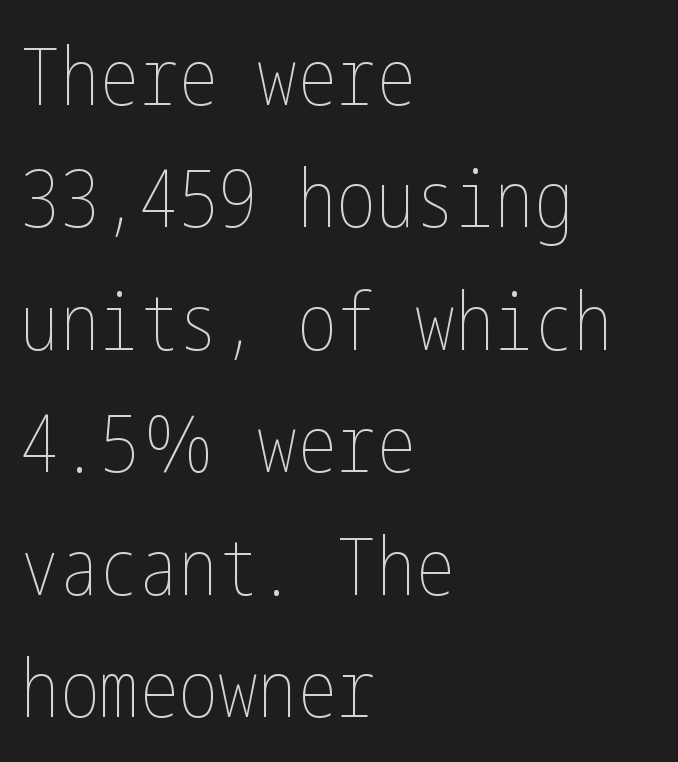
Students, note that the glyphs here touch the page at normal intervals. Caption: face not bold, strokes unweighted. Any mark beneath the type? The region is blank. The font's upright variant was chosen for this text. Whoever set this chose a conventional vertical rhythm.
